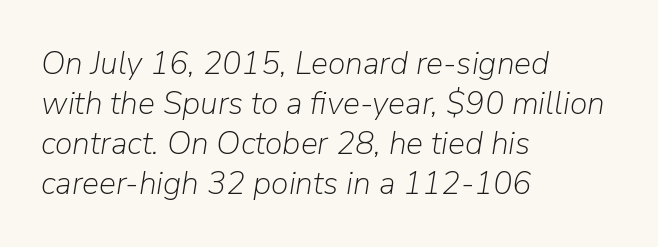
{"italic": "yes", "lean": "right", "slant_degrees": 9, "bold": "no", "weight": "light", "width": "normal", "stroke_contrast": "low", "x_height": "medium", "monospaced": "no", "underline": "no", "align": "left", "line_spacing": "normal", "line_spacing_ratio": 1.25, "letter_spacing": "normal", "letter_spacing_em": 0.0, "glyph_px": 32}
